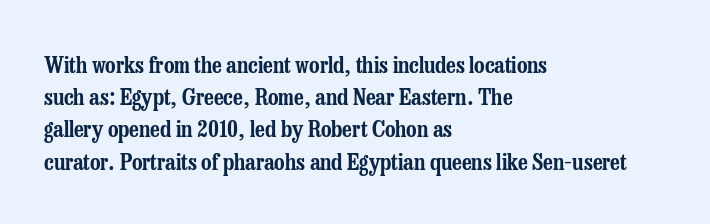
{"italic": "no", "underline": "no", "align": "left", "line_spacing": "normal", "line_spacing_ratio": 1.4, "letter_spacing": "normal", "letter_spacing_em": 0.0, "glyph_px": 23}
